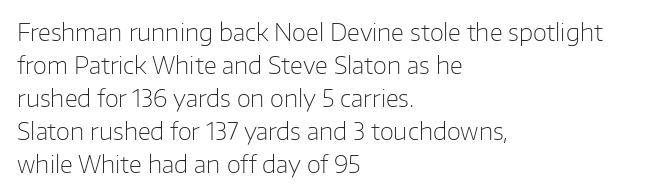
{"italic": "no", "bold": "no", "underline": "no", "align": "left", "line_spacing": "normal", "line_spacing_ratio": 1.43, "letter_spacing": "normal", "letter_spacing_em": 0.0, "glyph_px": 23}
